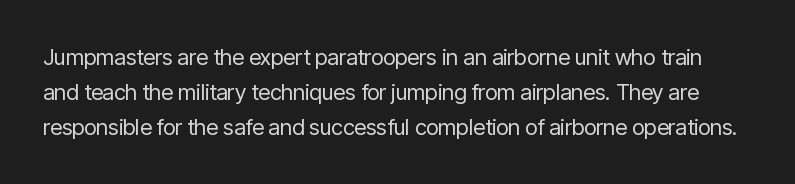
Clear beneath every line of the passage. These lines keep a tight, regular rhythm from letter to letter. No extra ink here — the face is not bold. Rendered with straight, roman letterforms.
